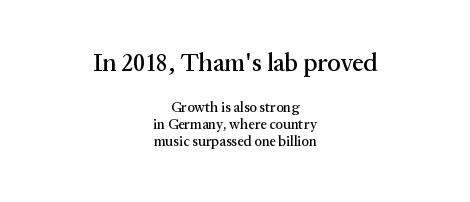
The image shows 25 px text type, upright; set centered, line spacing 1.18x, normal letter spacing, not underlined; the first (top) block is 1.79x larger.
